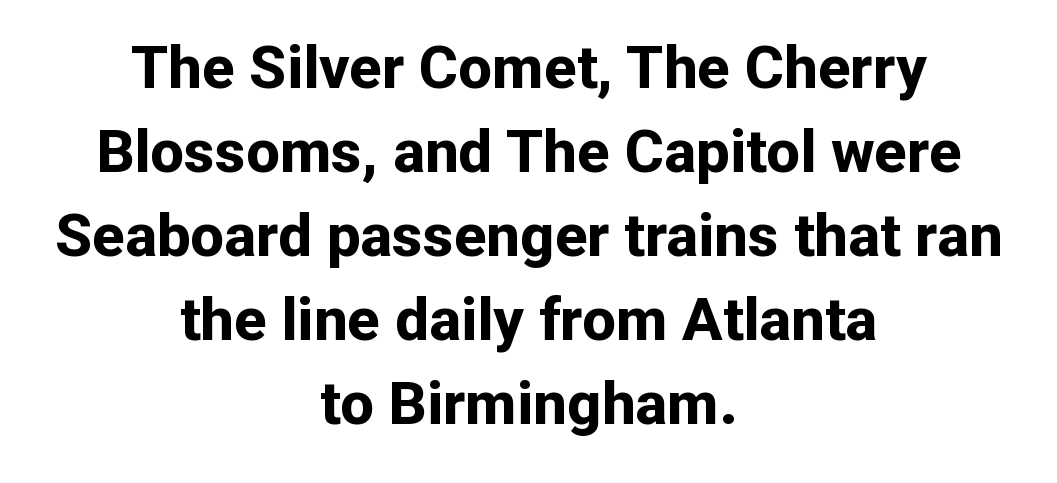
{"serif": "no", "italic": "no", "bold": "yes", "weight": "bold", "width": "normal", "stroke_contrast": "low", "x_height": "medium", "monospaced": "no", "underline": "no", "align": "center", "line_spacing": "normal", "line_spacing_ratio": 1.4, "letter_spacing": "normal", "letter_spacing_em": 0.0, "glyph_px": 60}
